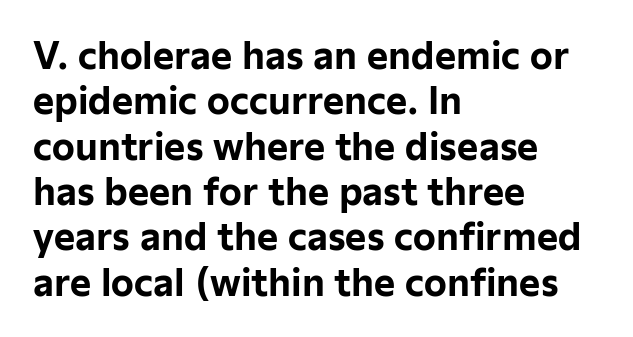
Think of a printed novel: that variable character pitch is what you see here. This rendering features lettering with no underline. Honestly, the row spacing looks completely unremarkable. Plenty of ink on the page — the face is bold.
